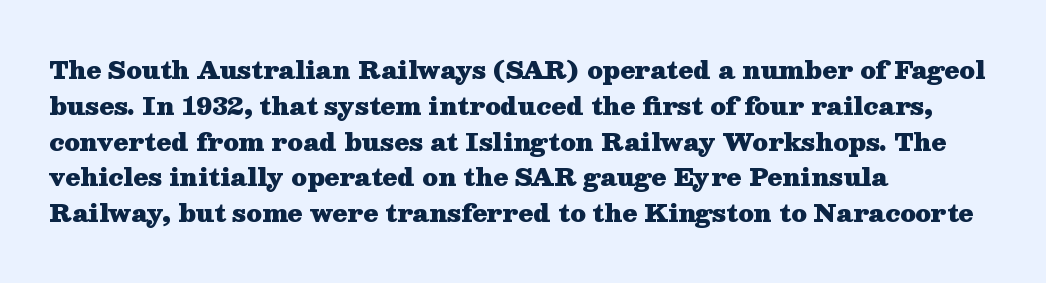
Q: Is the text bold? A: Yes.
Q: Is the text italic (slanted)? A: No, it is upright.
Q: Is the text underlined? A: No.
Q: How is the paragraph aligned? A: Left-aligned.
Q: Is the spacing between letters normal or unusually wide? A: Normal.
Q: Is the spacing between lines tight, normal or loose? A: Normal.
